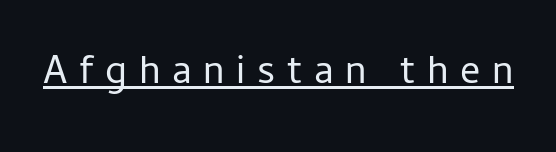
{"serif": "no", "italic": "no", "bold": "no", "weight": "regular", "width": "normal", "stroke_contrast": "low", "x_height": "medium", "monospaced": "no", "underline": "yes", "letter_spacing": "wide", "letter_spacing_em": 0.29, "glyph_px": 40}
